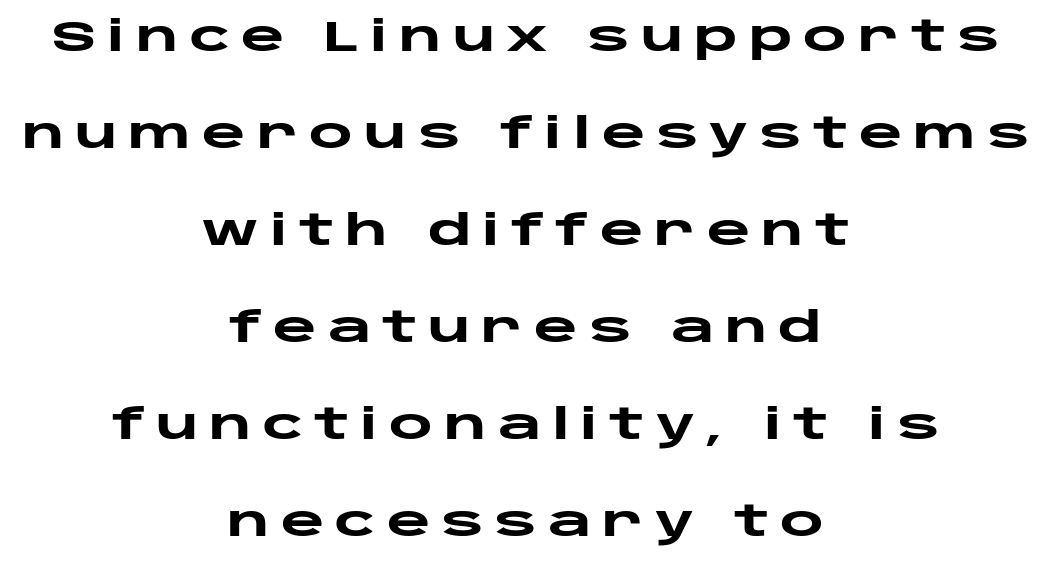
Q: Is the text bold? A: Yes.
Q: Is the text italic (slanted)? A: No, it is upright.
Q: Is the typeface a serif or a sans-serif typeface? A: Sans-serif.
Q: Is the text underlined? A: No.
Q: How is the paragraph aligned? A: Centered.
Q: Is the spacing between letters normal or unusually wide? A: Unusually wide.
Q: Is the spacing between lines tight, normal or loose? A: Loose.
Q: Width (condensed, normal, or wide)? A: Wide.
Q: Stroke contrast? A: Low.
Q: x-height? A: Large.
Q: Monospaced? A: No.
